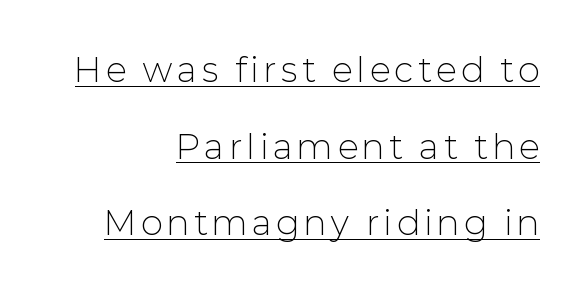
Note: no serifs on the glyphs. Check the space under the baseline: a stroke is drawn there. Which margin do the lines hug? The right one — the left edge is uneven. This block would shrink considerably if given ordinary leading; it's expanded now.
